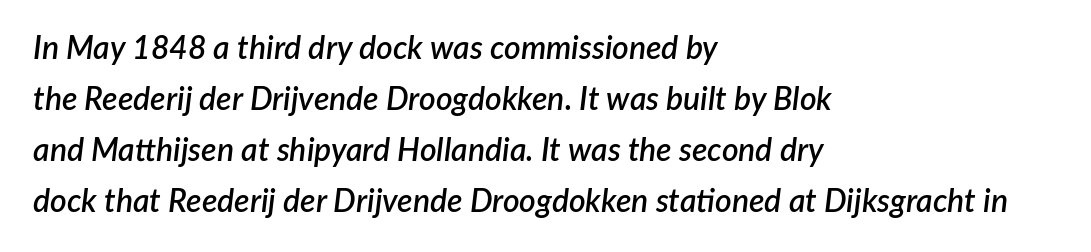
The image shows 32 px semibold type, italic (leaning right); set left-aligned, normal line spacing (1.59x), normal letter spacing, not underlined; low stroke contrast and a medium x-height.
